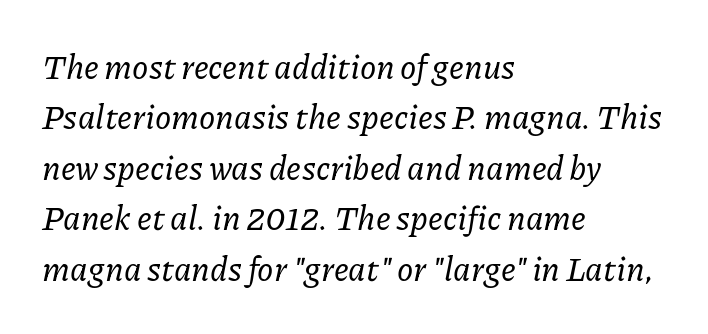
The lines are quadded left. Here the designer chose a conventional face with non-uniform glyph widths. In terms of leading, this rendering sits right in the middle. Inter-character spacing is left at the font's built-in metrics. Each letter's strokes conclude with small projecting serifs.
